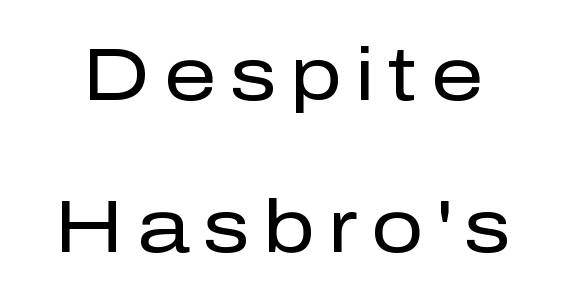
The image shows 74 px regular-weight sans-serif type, upright; set loose line spacing (2.06x), not underlined; low stroke contrast and a medium x-height.
